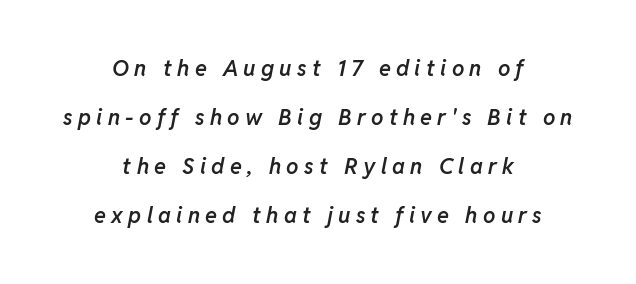
{"italic": "yes", "lean": "right", "slant_degrees": 11, "bold": "semi", "underline": "no", "align": "center", "line_spacing": "loose", "line_spacing_ratio": 2.23, "letter_spacing": "wide", "letter_spacing_em": 0.24, "glyph_px": 22}
